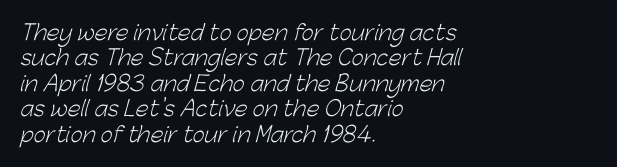
{"bold": "no", "underline": "no", "align": "left", "line_spacing_ratio": 1.21, "letter_spacing": "normal", "letter_spacing_em": 0.0, "glyph_px": 21}
